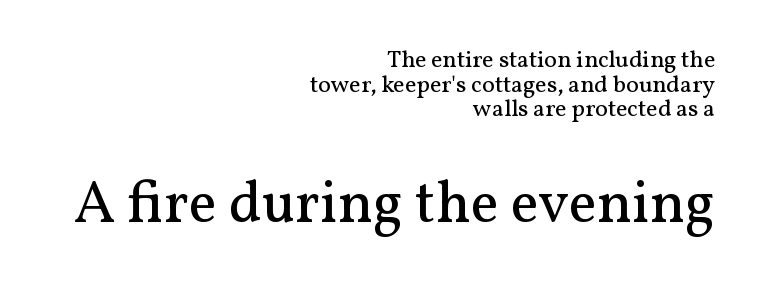
Q: Is the text bold? A: No.
Q: Is the text italic (slanted)? A: No, it is upright.
Q: Is the typeface a serif or a sans-serif typeface? A: Serif.
Q: Is the text underlined? A: No.
Q: How is the paragraph aligned? A: Right-aligned.
Q: Is the spacing between letters normal or unusually wide? A: Normal.
Q: Is the spacing between lines tight, normal or loose? A: Tight.
Q: Which block of text is set in a larger size, the first (top) or the second (bottom)? A: The second (bottom) one.
Q: Width (condensed, normal, or wide)? A: Normal.
Q: Stroke contrast? A: Medium.
Q: x-height? A: Medium.
Q: Monospaced? A: No.
